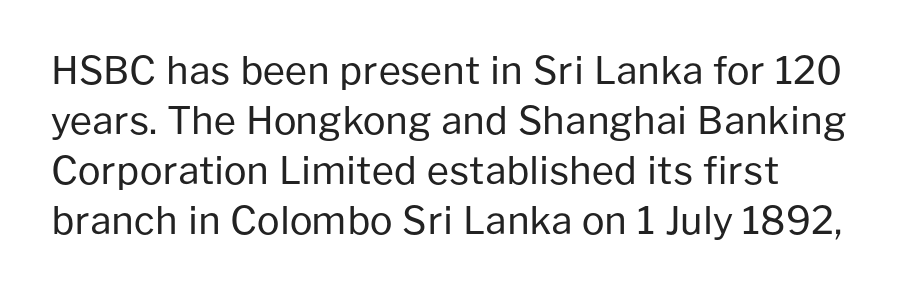
What kind of face is this? One without serifs — a sans. The typesetting does not lean heavy: it is not bold. Alignment: flush left. You could not count columns in this text — the font is proportionally spaced. Successive baselines arrive at the customary interval.
